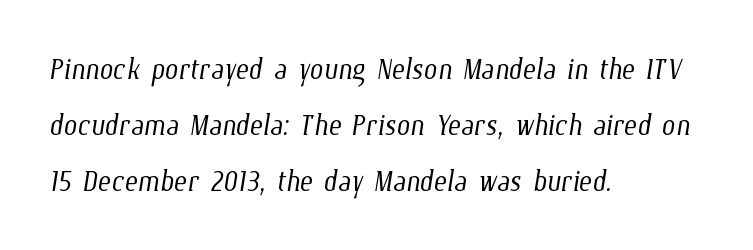
A typesetter would call this leading conventional body-copy spacing. Every row of glyphs begins at an identical x-position on the left. Stems here are at most as thick as an everyday book face. Standard letterfit; no display-style spreading of the glyphs. Varying glyph widths throughout — classic text-font behaviour. Clear beneath every line of the passage.
